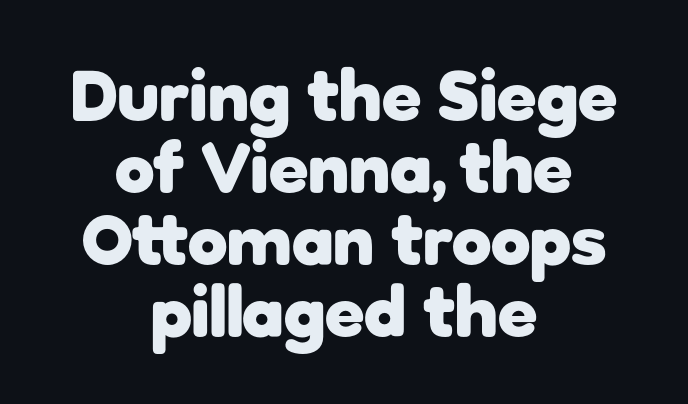
{"serif": "no", "italic": "no", "bold": "yes", "weight": "heavy", "width": "normal", "stroke_contrast": "low", "x_height": "medium", "monospaced": "no", "underline": "no", "align": "center", "line_spacing": "tight", "line_spacing_ratio": 1.0, "letter_spacing": "normal", "letter_spacing_em": 0.0, "glyph_px": 72}
